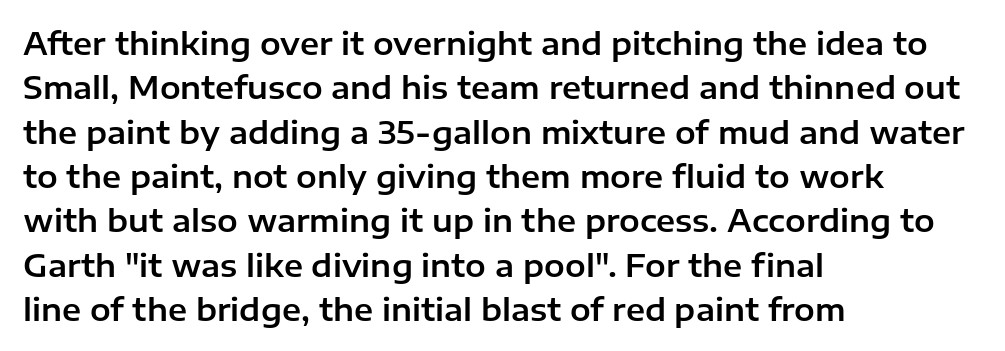
Is the letter spacing exaggerated? No — it looks like the ordinary default. The glyphs are unaccompanied by any horizontal stroke below them. Characters remain perfectly vertical along every line. How would I describe the line gaps? Plain and ordinary.
